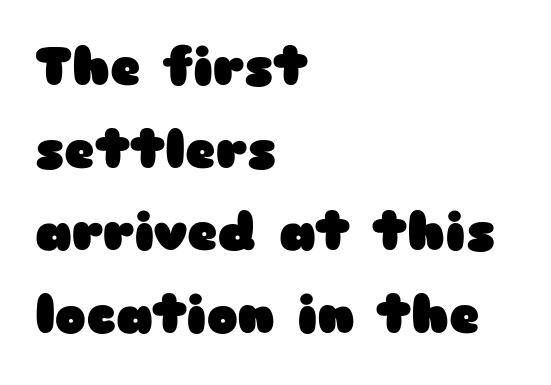
Q: Is the text bold? A: Yes.
Q: Is the text italic (slanted)? A: No, it is upright.
Q: Is the typeface a serif or a sans-serif typeface? A: Sans-serif.
Q: Is the text underlined? A: No.
Q: How is the paragraph aligned? A: Left-aligned.
Q: Is the spacing between letters normal or unusually wide? A: Normal.
Q: Is the spacing between lines tight, normal or loose? A: Normal.
Q: Width (condensed, normal, or wide)? A: Wide.
Q: Stroke contrast? A: Low.
Q: x-height? A: Medium.
Q: Monospaced? A: No.
